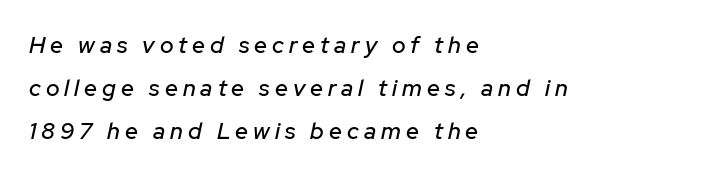
The image shows 23 px text type, italic (leaning right); set left-aligned, line spacing 1.88x, unusually wide letter spacing (+0.22 em), not underlined.
